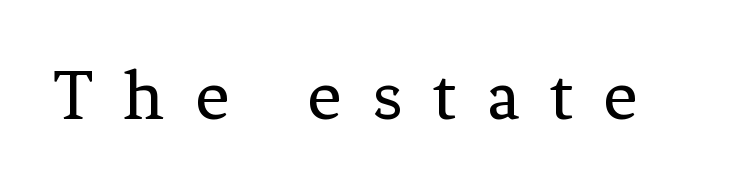
Q: Is the text bold? A: No.
Q: Is the text italic (slanted)? A: No, it is upright.
Q: Is the typeface a serif or a sans-serif typeface? A: Serif.
Q: Is the text underlined? A: No.
Q: Is the spacing between letters normal or unusually wide? A: Unusually wide.
Q: Width (condensed, normal, or wide)? A: Normal.
Q: Stroke contrast? A: Low.
Q: x-height? A: Medium.
Q: Monospaced? A: No.
